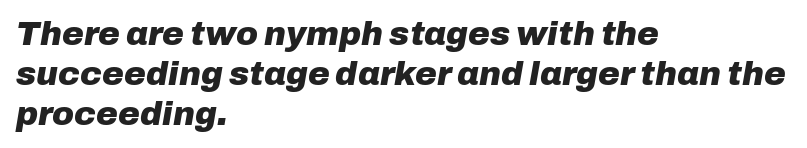
{"italic": "yes", "lean": "right", "slant_degrees": 10, "bold": "yes", "weight": "heavy", "width": "normal", "stroke_contrast": "low", "x_height": "medium", "monospaced": "no", "underline": "no", "align": "left", "line_spacing_ratio": 1.21, "letter_spacing": "normal", "letter_spacing_em": 0.0, "glyph_px": 33}
